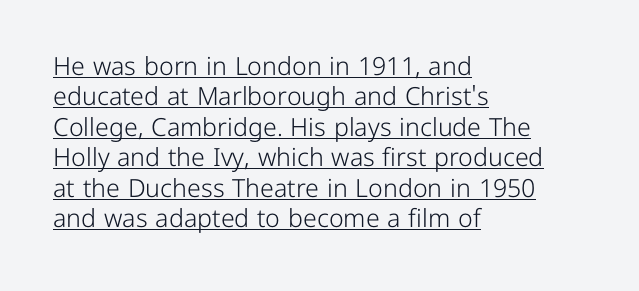
{"italic": "no", "bold": "no", "underline": "yes", "align": "left", "line_spacing_ratio": 1.22, "letter_spacing": "normal", "letter_spacing_em": 0.0, "glyph_px": 25}
